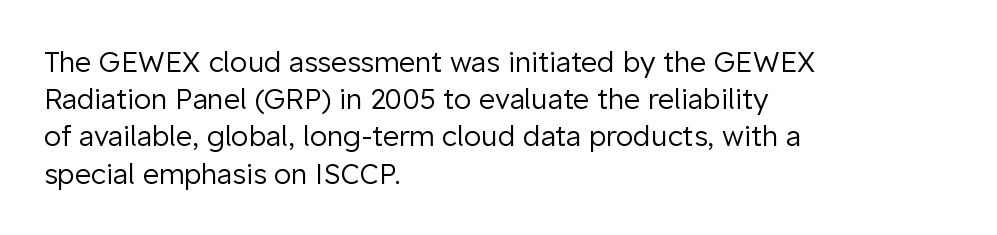
Descender tails drop into unmarked territory. Check where the strokes stop: nothing finishes them off — pure sans. Think of a printed novel: that variable character pitch is what you see here. The typography opts for an upright posture over an oblique one.
